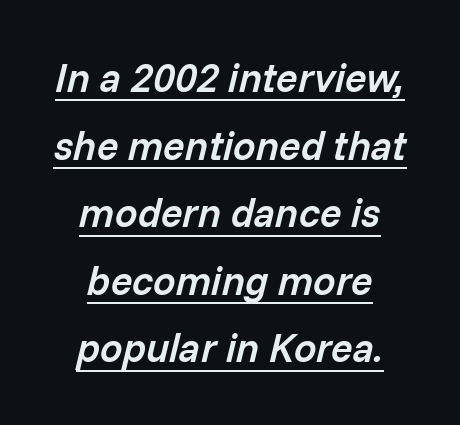
Q: Is the text bold? A: Semi-bold.
Q: Is the text italic (slanted)? A: Yes, it leans right by about 14 degrees.
Q: Is the text underlined? A: Yes.
Q: How is the paragraph aligned? A: Centered.
Q: Is the spacing between letters normal or unusually wide? A: Normal.
Q: Is the spacing between lines tight, normal or loose? A: Normal.
Q: Width (condensed, normal, or wide)? A: Normal.
Q: Stroke contrast? A: Low.
Q: x-height? A: Medium.
Q: Monospaced? A: No.
